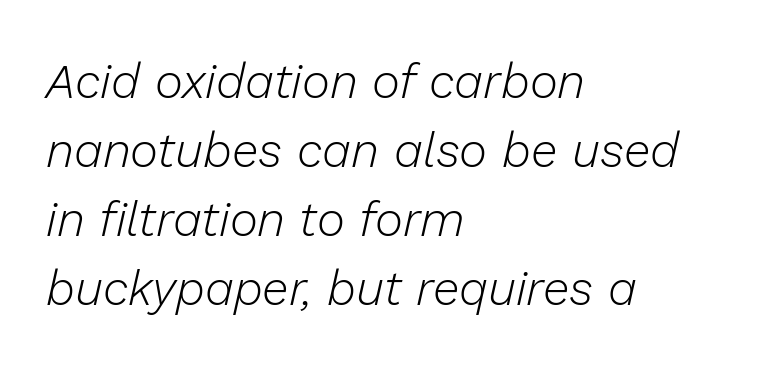
The compositor pushed each line to the left boundary. The baseline area is clear. Weight: regular or lighter. The font's italic variant was chosen for this text. Tracking value appears to be zero — textbook default spacing.
